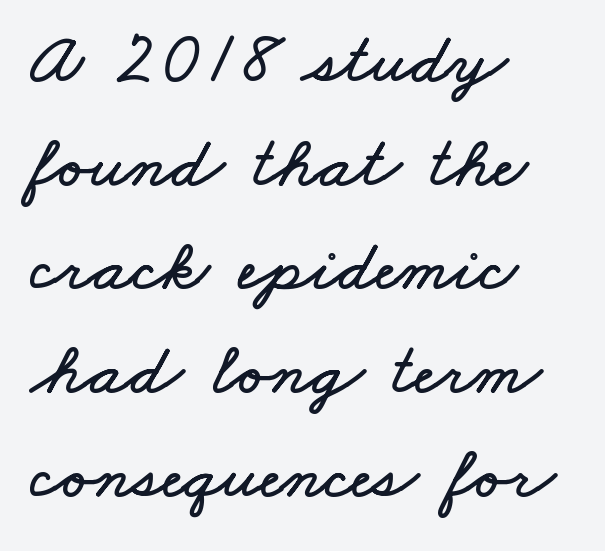
Q: Is the text underlined? A: No.
Q: How is the paragraph aligned? A: Left-aligned.
Q: Is the spacing between letters normal or unusually wide? A: Normal.
Q: Is the spacing between lines tight, normal or loose? A: Normal.
Q: Width (condensed, normal, or wide)? A: Wide.
Q: Stroke contrast? A: Low.
Q: x-height? A: Small.
Q: Monospaced? A: No.
